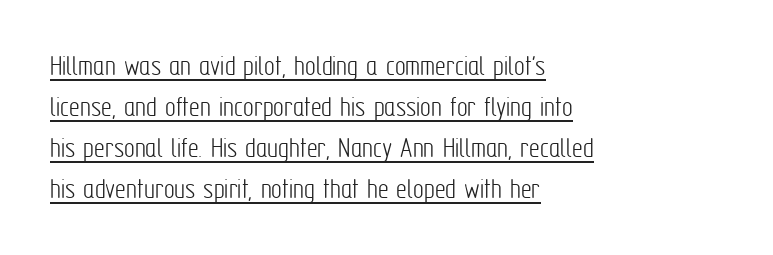
{"serif": "no", "italic": "no", "bold": "no", "weight": "light", "width": "condensed", "stroke_contrast": "low", "x_height": "medium", "monospaced": "no", "underline": "yes", "align": "left", "line_spacing": "normal", "line_spacing_ratio": 1.37, "letter_spacing": "normal", "letter_spacing_em": 0.0, "glyph_px": 30}
